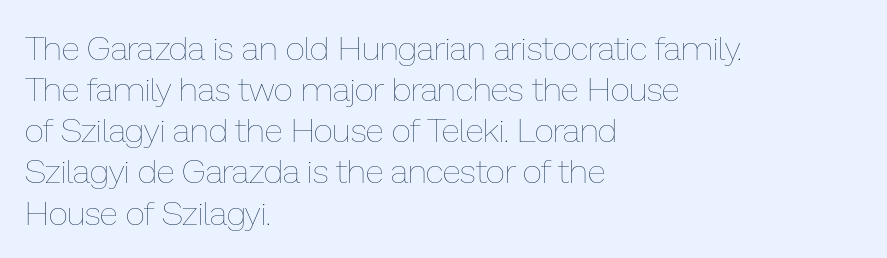
{"italic": "no", "bold": "no", "weight": "thin", "width": "normal", "stroke_contrast": "low", "x_height": "medium", "monospaced": "no", "underline": "no", "align": "left", "line_spacing_ratio": 1.21, "letter_spacing": "normal", "letter_spacing_em": 0.0, "glyph_px": 34}
